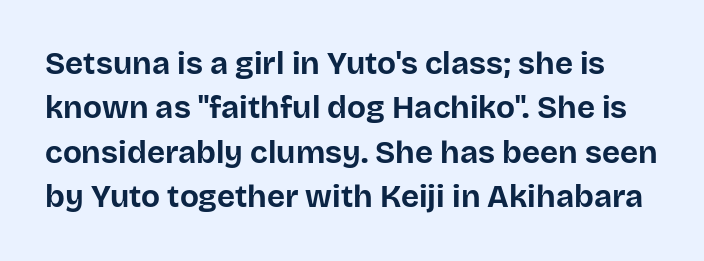
Proportional: the letters do not fall into vertical columns. The typeface chosen for these lines omits serifs. The glyphs are unaccompanied by any horizontal stroke below them. These lines were composed using upright roman letters.
